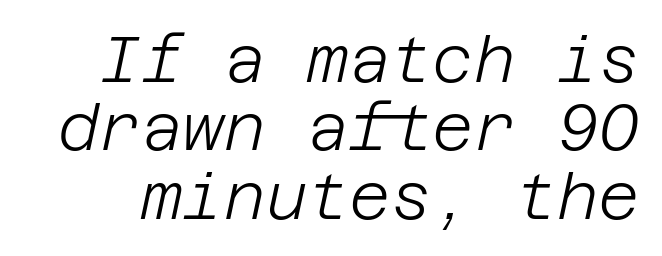
The image shows 64 px light type, italic (leaning right); set tight line spacing (1.07x), normal letter spacing, not underlined; low stroke contrast and a large x-height.
